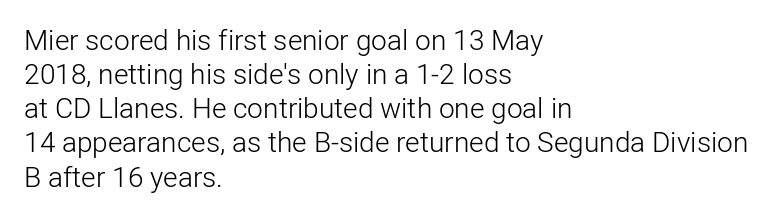
{"serif": "no", "italic": "no", "bold": "no", "weight": "light", "width": "normal", "stroke_contrast": "low", "x_height": "medium", "monospaced": "no", "underline": "no", "align": "left", "line_spacing_ratio": 1.22, "letter_spacing": "normal", "letter_spacing_em": 0.0, "glyph_px": 28}
